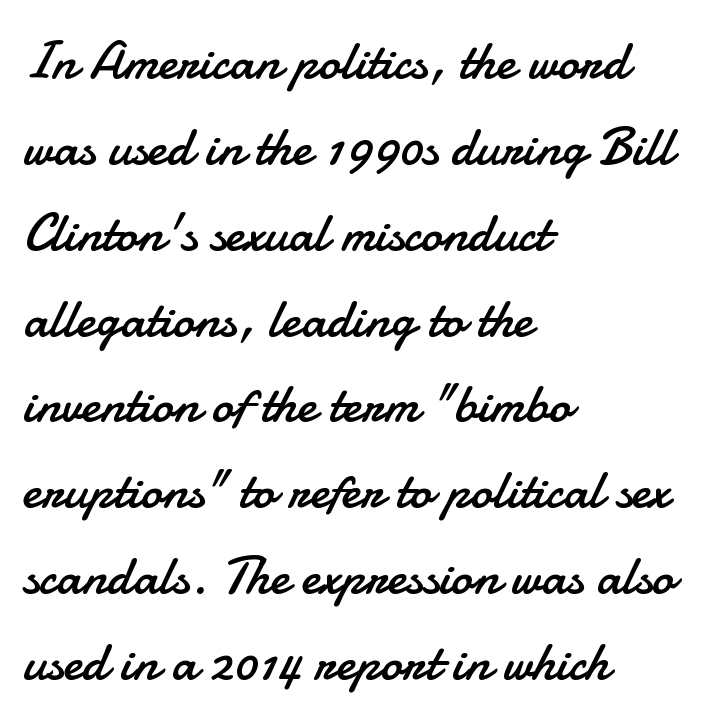
{"serif": "no", "bold": "no", "weight": "regular", "width": "normal", "stroke_contrast": "low", "x_height": "small", "monospaced": "no", "underline": "no", "align": "left", "line_spacing": "normal", "line_spacing_ratio": 1.59, "letter_spacing": "normal", "letter_spacing_em": 0.0, "glyph_px": 54}
